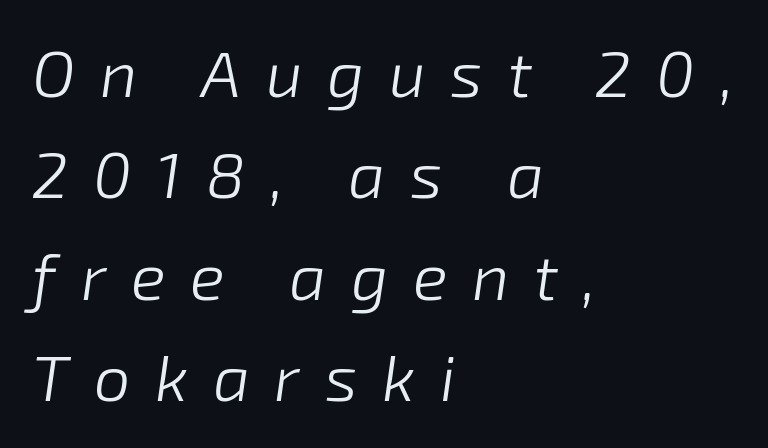
{"italic": "yes", "lean": "right", "slant_degrees": 8, "bold": "no", "weight": "light", "width": "normal", "stroke_contrast": "low", "x_height": "medium", "monospaced": "no", "underline": "no", "align": "left", "line_spacing": "normal", "line_spacing_ratio": 1.56, "letter_spacing": "wide", "letter_spacing_em": 0.38, "glyph_px": 65}
